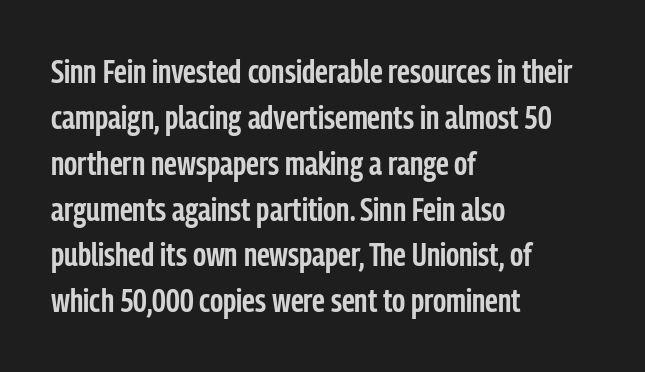
A somewhat darkened texture: the type is semibold rather than bold. Notice how the stems are strictly vertical — no italics here. Serifs: no, the terminals of the letterforms are clean. The rendering uses natural spacing where letterforms have individual widths. Standard letterfit; no display-style spreading of the glyphs.
